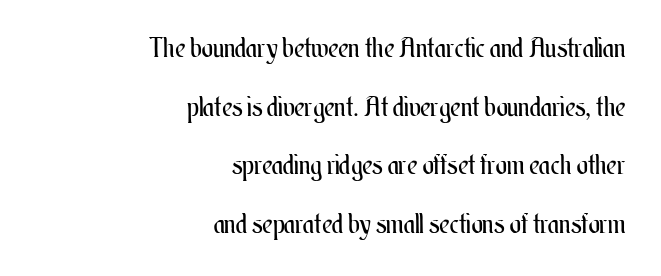
The image shows 27 px text type, upright; set right-aligned, loose line spacing (2.17x), normal letter spacing, not underlined.
